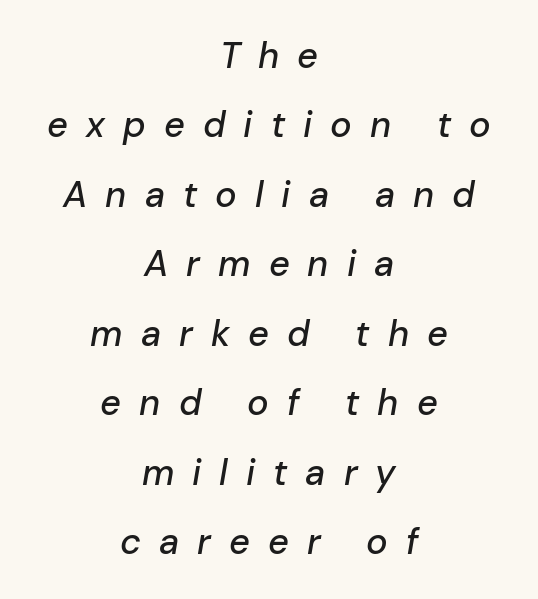
{"italic": "yes", "lean": "right", "slant_degrees": 10, "width": "normal", "stroke_contrast": "low", "x_height": "medium", "monospaced": "no", "underline": "no", "align": "center", "line_spacing": "loose", "line_spacing_ratio": 1.93, "letter_spacing": "wide", "letter_spacing_em": 0.5, "glyph_px": 36}
